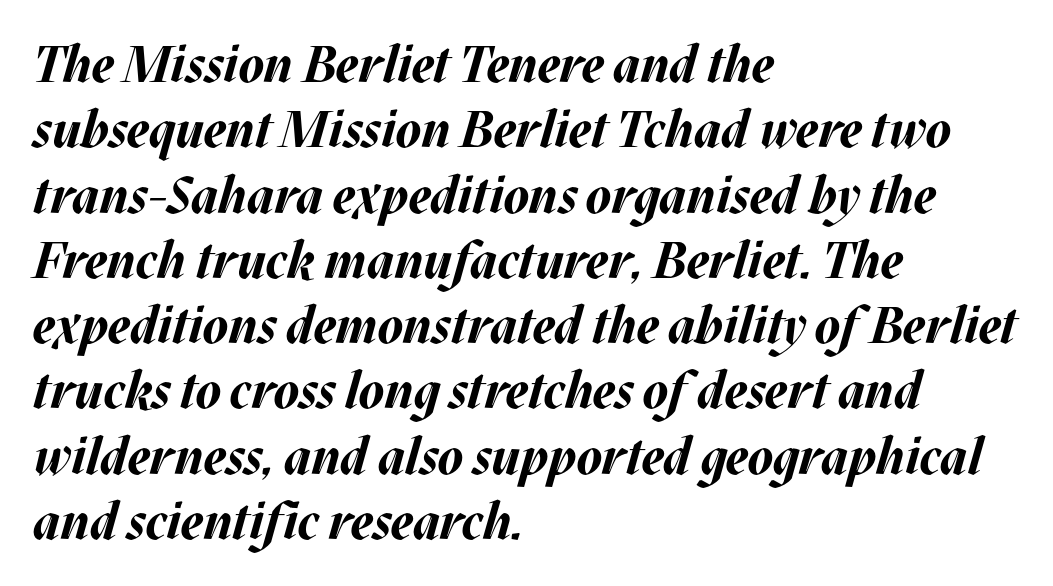
{"italic": "yes", "lean": "right", "slant_degrees": 17, "bold": "yes", "weight": "bold", "width": "normal", "stroke_contrast": "medium", "x_height": "large", "monospaced": "no", "underline": "no", "align": "left", "line_spacing": "normal", "line_spacing_ratio": 1.28, "letter_spacing": "normal", "letter_spacing_em": 0.0, "glyph_px": 51}
